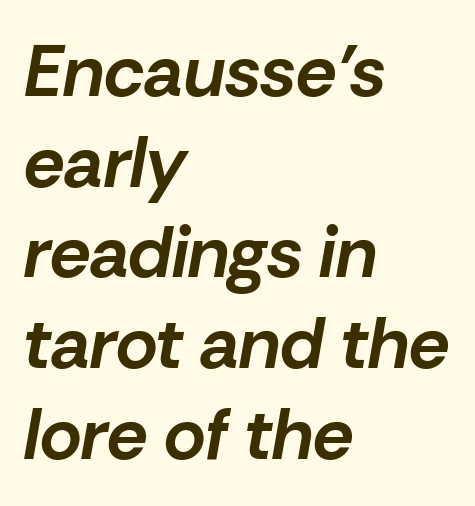
This rendering leaves character spacing at its baseline value. Each row of text sits above clean, open space. As a designer I'd log this as weight 700, bold. Horizontal alignment here is leftward, the default for most running prose. The rendering uses natural spacing where letterforms have individual widths.
